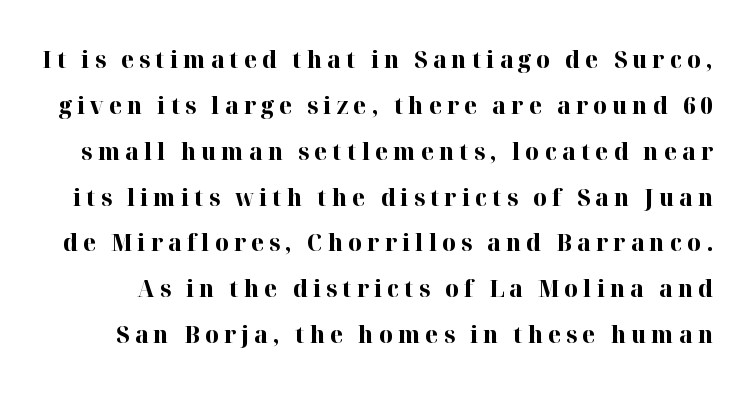
{"italic": "no", "bold": "yes", "underline": "no", "line_spacing": "loose", "line_spacing_ratio": 1.91, "letter_spacing": "wide", "letter_spacing_em": 0.21, "glyph_px": 24}
